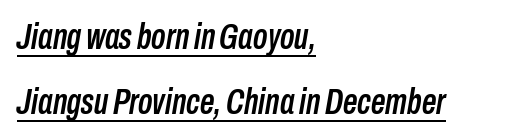
{"italic": "yes", "lean": "right", "slant_degrees": 10, "width": "condensed", "stroke_contrast": "low", "x_height": "medium", "monospaced": "no", "underline": "yes", "align": "left", "line_spacing_ratio": 1.81, "letter_spacing": "normal", "letter_spacing_em": 0.0, "glyph_px": 36}
